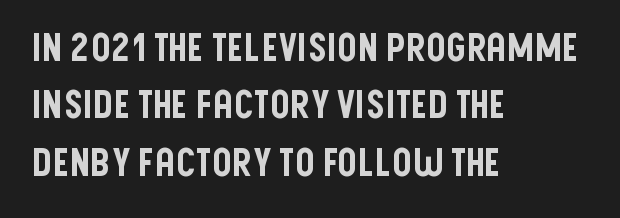
The passage shown stacks its lines at a standard gap. Decoration check: the copy has no underline. Every row of glyphs begins at an identical x-position on the left. Is the letter spacing exaggerated? No — it looks like the ordinary default. You could not count columns in this text — the font is proportionally spaced. The glyphs in this specimen are sans serif.
